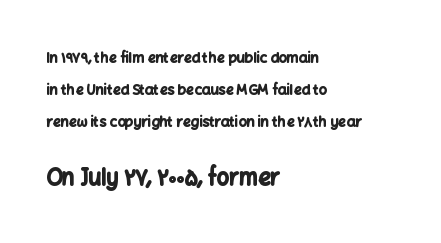
Summary of vertical rhythm: relaxed, with wide interline spacing. The horizontal fit of the characters is conventional and even. Caption: upper text group reduced, lower text group enlarged. The strip under each line holds only bare page.
